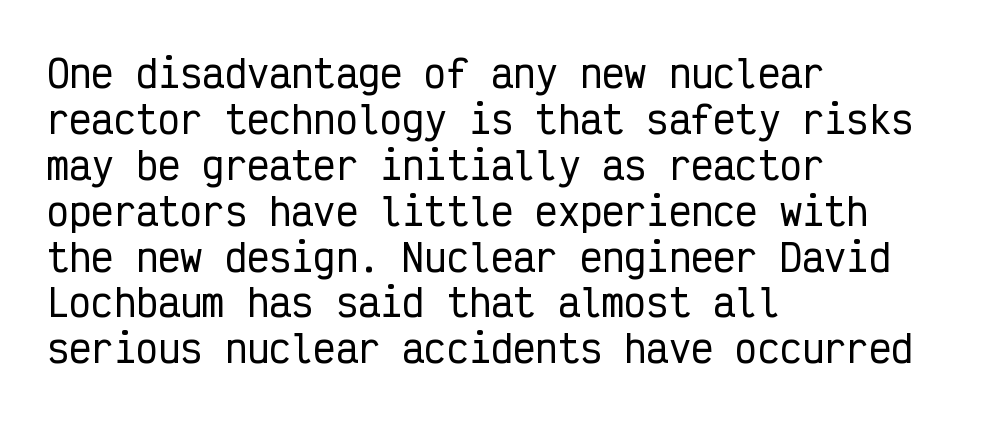
Letters rest on an invisible, unmarked baseline. Spacing verdict: monospaced, one width for all characters. The glyphs in this specimen are sans serif. No extra tracking has been applied to these lines.
